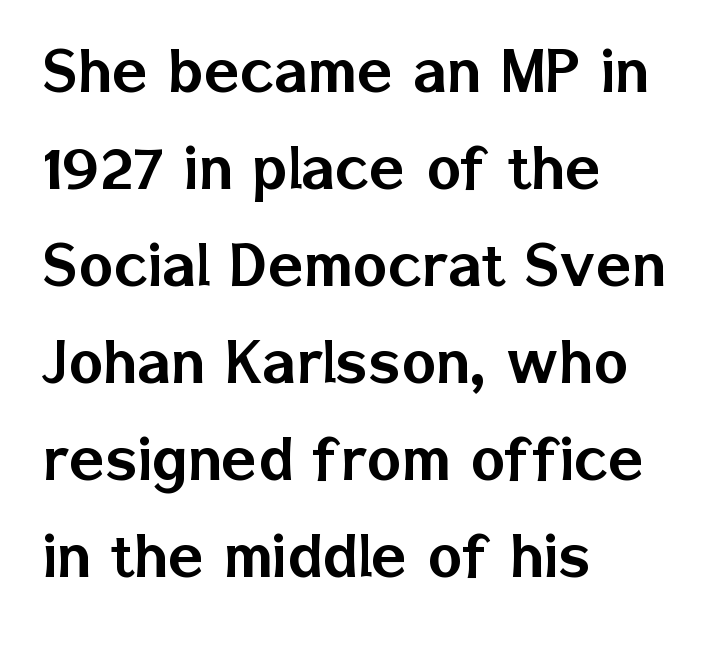
Q: Is the text italic (slanted)? A: No, it is upright.
Q: Is the typeface a serif or a sans-serif typeface? A: Sans-serif.
Q: Is the text underlined? A: No.
Q: How is the paragraph aligned? A: Left-aligned.
Q: Is the spacing between letters normal or unusually wide? A: Normal.
Q: Is the spacing between lines tight, normal or loose? A: Normal.
Q: Width (condensed, normal, or wide)? A: Normal.
Q: Stroke contrast? A: Low.
Q: x-height? A: Medium.
Q: Monospaced? A: No.
